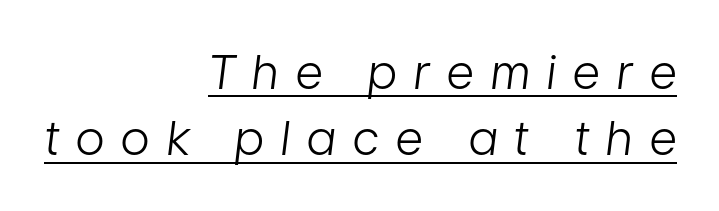
Q: Is the text bold? A: No.
Q: Is the text italic (slanted)? A: Yes, it leans right by about 7 degrees.
Q: Is the text underlined? A: Yes.
Q: How is the paragraph aligned? A: Right-aligned.
Q: Is the spacing between letters normal or unusually wide? A: Unusually wide.
Q: Is the spacing between lines tight, normal or loose? A: Normal.
Q: Width (condensed, normal, or wide)? A: Condensed.
Q: Stroke contrast? A: Low.
Q: x-height? A: Medium.
Q: Monospaced? A: No.
